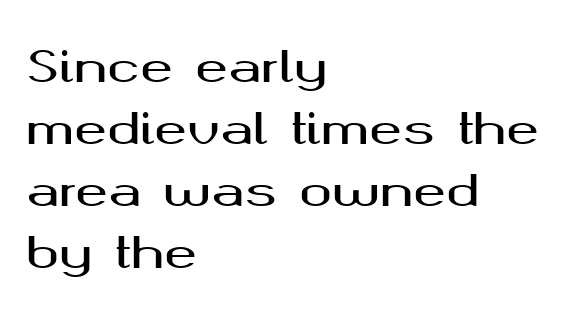
Q: Is the text italic (slanted)? A: No, it is upright.
Q: Is the typeface a serif or a sans-serif typeface? A: Sans-serif.
Q: Is the text underlined? A: No.
Q: How is the paragraph aligned? A: Left-aligned.
Q: Is the spacing between letters normal or unusually wide? A: Normal.
Q: Is the spacing between lines tight, normal or loose? A: Normal.
Q: Width (condensed, normal, or wide)? A: Wide.
Q: Stroke contrast? A: Medium.
Q: x-height? A: Medium.
Q: Monospaced? A: No.
